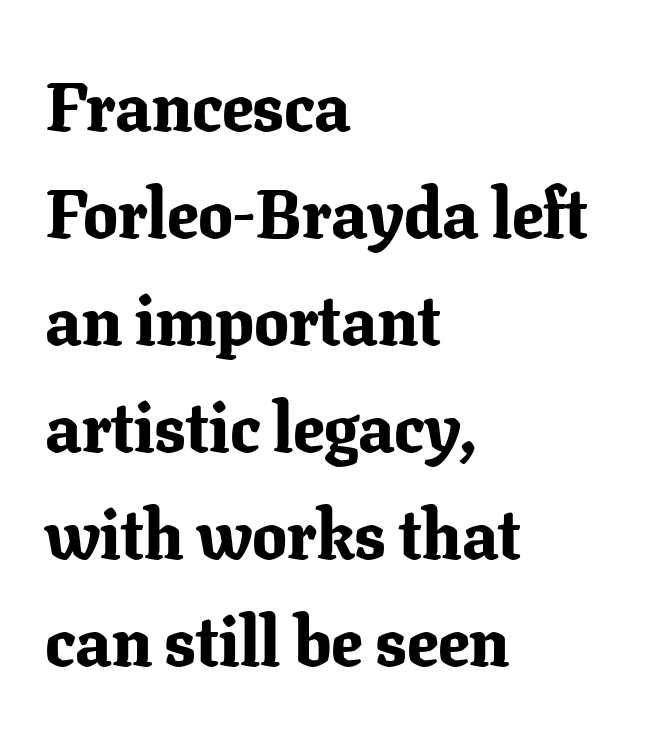
The image shows 69 px bold serif type, upright; set left-aligned, normal line spacing (1.55x), normal letter spacing, not underlined; low stroke contrast and a medium x-height.
